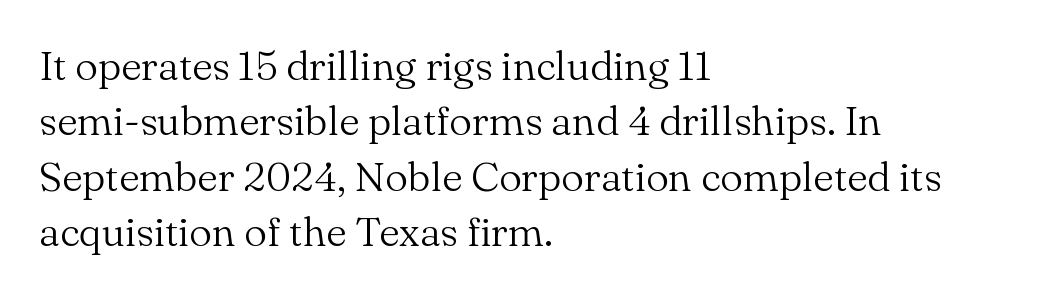
This is the regular roman posture of the typeface. Compared with typical paragraphs, the rows here are spaced about the same. Think of a printed novel: that variable character pitch is what you see here. Casual observation: everything's shoved over to the left. The rendering keeps characters at their native spacing.
